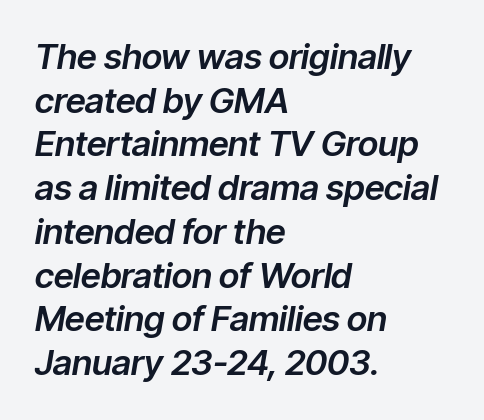
{"italic": "yes", "lean": "right", "slant_degrees": 9, "width": "normal", "stroke_contrast": "low", "x_height": "medium", "monospaced": "no", "underline": "no", "align": "left", "line_spacing": "normal", "line_spacing_ratio": 1.25, "letter_spacing": "normal", "letter_spacing_em": 0.0, "glyph_px": 35}
